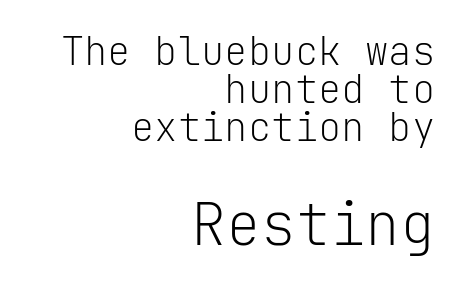
The baseline area is clear. The lower block of text is set noticeably larger than the block above it. Look at the bottom of the vertical strokes: they stop flat, with no serifs. Look at the tracking — it's just the regular setting, nothing added.
